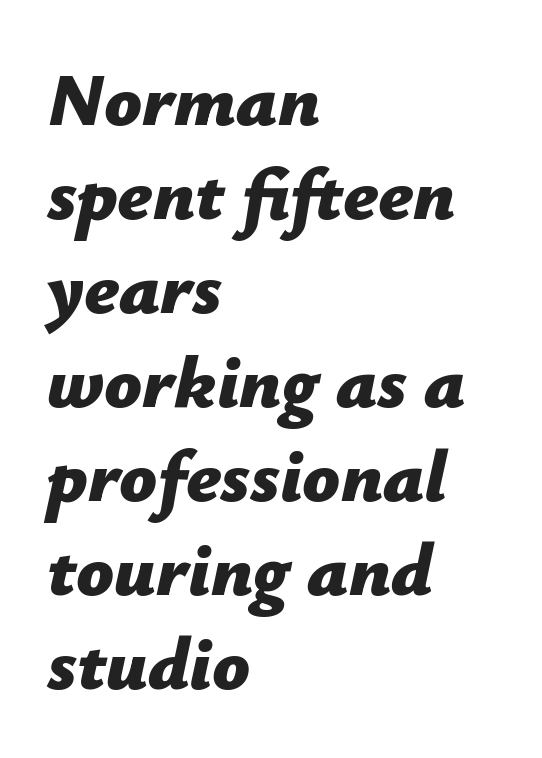
Q: Is the text bold? A: Yes.
Q: Is the text italic (slanted)? A: Yes, it leans right by about 12 degrees.
Q: Is the text underlined? A: No.
Q: How is the paragraph aligned? A: Left-aligned.
Q: Is the spacing between letters normal or unusually wide? A: Normal.
Q: Is the spacing between lines tight, normal or loose? A: Normal.
Q: Width (condensed, normal, or wide)? A: Normal.
Q: Stroke contrast? A: Low.
Q: x-height? A: Medium.
Q: Monospaced? A: No.
